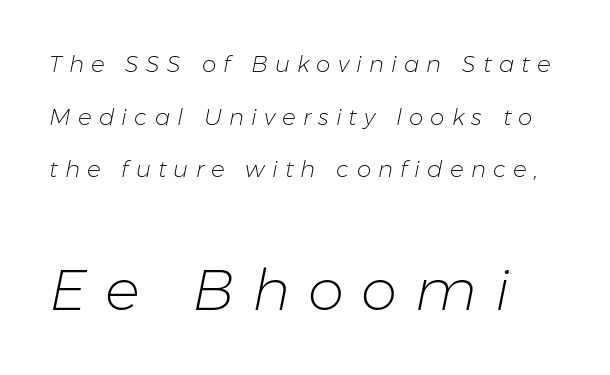
Each new line begins a long way beneath the previous one. Between one letter and the next there's a generous, obvious gap. Italic? Definitely — the glyphs are oblique. Nobody drew a line under any word here. Horizontal alignment here is leftward, the default for most running prose.
